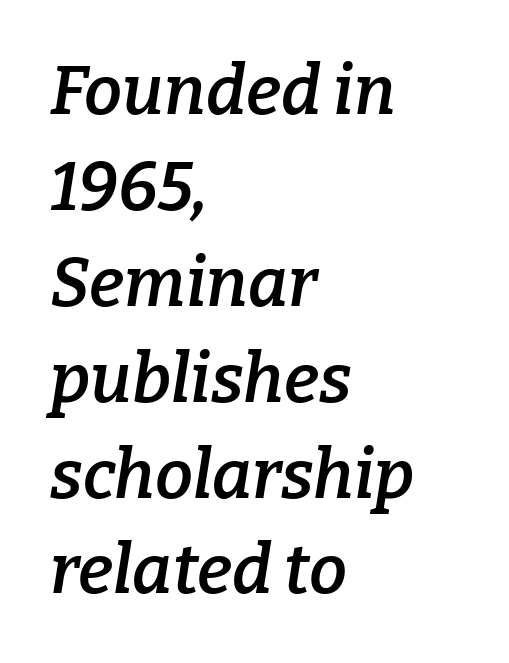
{"serif": "yes", "italic": "yes", "lean": "right", "slant_degrees": 9, "bold": "semi", "weight": "semibold", "width": "normal", "stroke_contrast": "low", "x_height": "medium", "monospaced": "no", "underline": "no", "align": "left", "line_spacing": "normal", "line_spacing_ratio": 1.41, "letter_spacing": "normal", "letter_spacing_em": 0.0, "glyph_px": 68}
